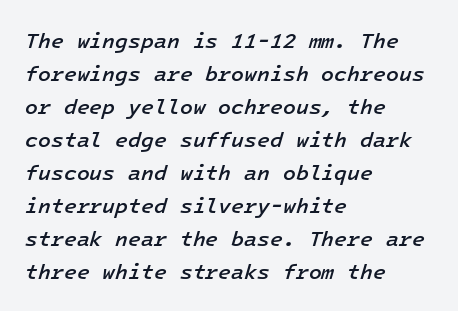
The area under the type is left untouched. It's the slanting kind of type. Compared with typical body copy, the letter spacing here is the same. Each glyph is drawn with semibold strokes, heavier than normal yet not fully bold. Interline gaps are of average width in this sample. The typesetter chose a ragged-right arrangement here.
